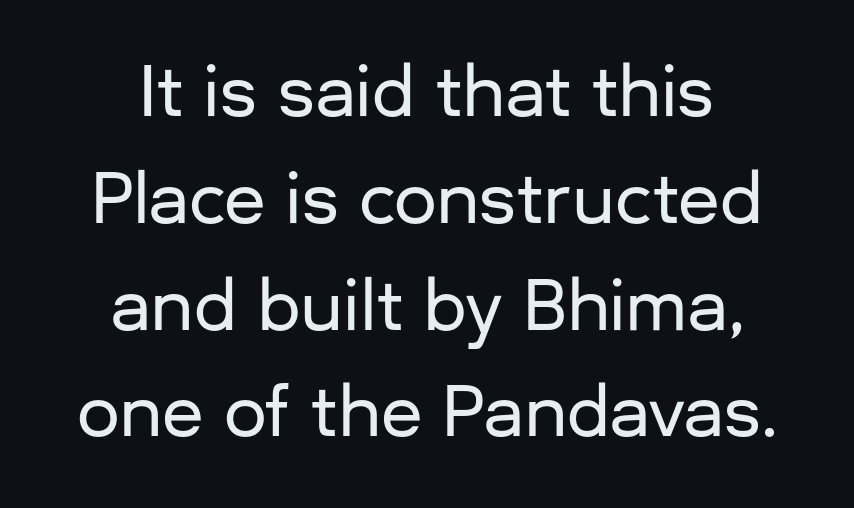
The specimen reads as upright at a glance. Summary of vertical rhythm: regular, with standard interline spacing. A clean baseline with only descenders dipping below it. Letterform terminals end flat and unadorned throughout the passage.
